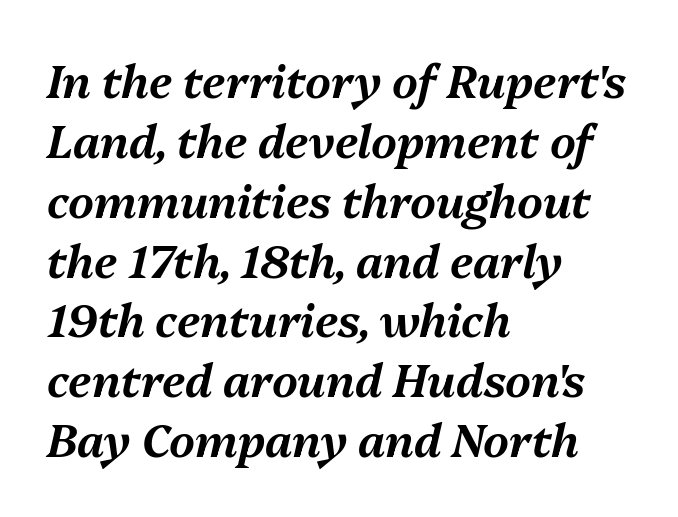
The leading is moderate, giving the passage an even texture. Looks like regular typesetting: each glyph gets only the width it needs. These lines stack with their left ends in a neat column. Default kerning and tracking; the words read as compact shapes. The typography opts for an oblique posture over an upright one. The strip under each line holds only bare page.
